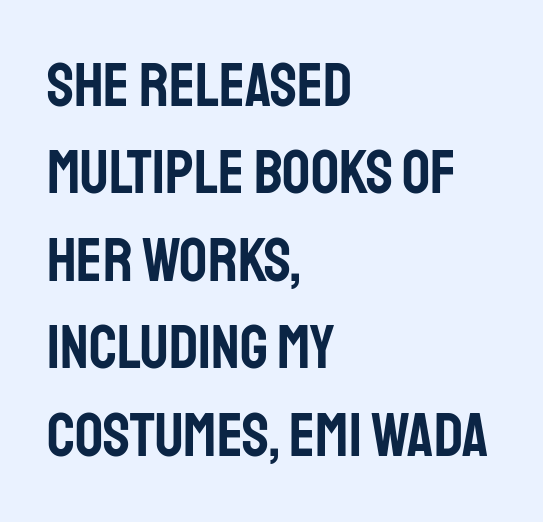
The image shows 62 px condensed sans-serif type, upright; set left-aligned, normal line spacing (1.41x), normal letter spacing, not underlined; low stroke contrast and a large x-height.
